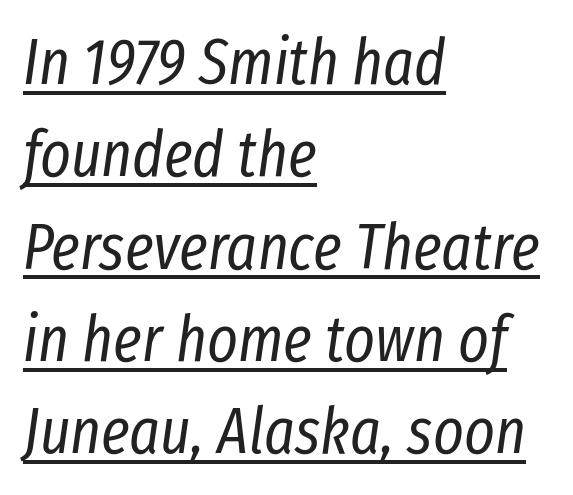
The image shows 65 px regular-weight, condensed type, italic (leaning right); set left-aligned, normal line spacing (1.42x), normal letter spacing, underlined; low stroke contrast and a medium x-height.
